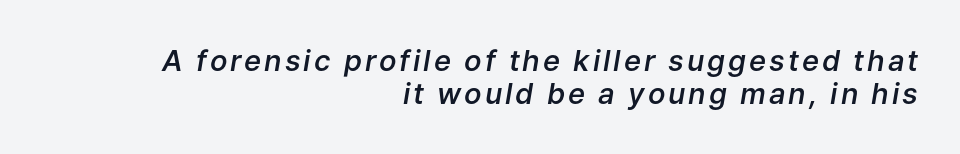
Q: Is the text bold? A: Semi-bold.
Q: Is the text italic (slanted)? A: Yes, it leans right by about 9 degrees.
Q: Is the text underlined? A: No.
Q: How is the paragraph aligned? A: Right-aligned.
Q: Is the spacing between lines tight, normal or loose? A: Tight.
Q: Width (condensed, normal, or wide)? A: Normal.
Q: Stroke contrast? A: Low.
Q: x-height? A: Medium.
Q: Monospaced? A: No.
